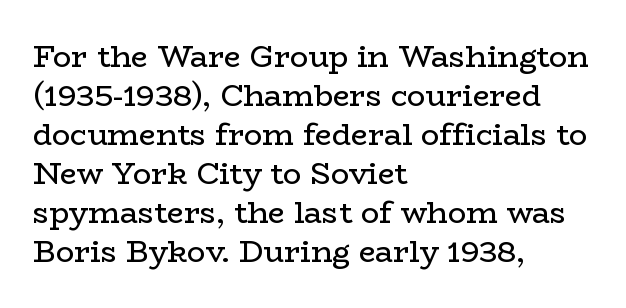
{"serif": "yes", "italic": "no", "bold": "no", "weight": "regular", "width": "wide", "stroke_contrast": "low", "x_height": "medium", "monospaced": "no", "underline": "no", "align": "left", "line_spacing": "normal", "line_spacing_ratio": 1.3, "letter_spacing": "normal", "letter_spacing_em": 0.0, "glyph_px": 30}
